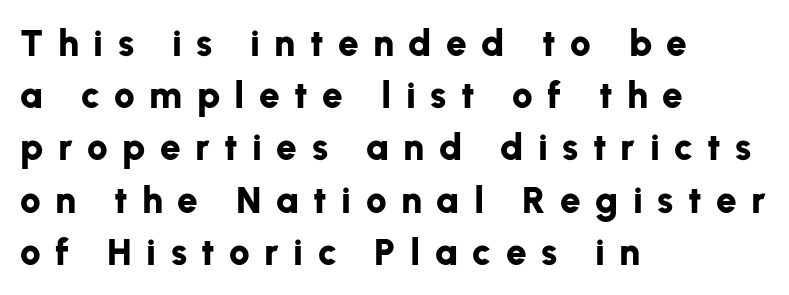
Q: Is the text bold? A: Yes.
Q: Is the text italic (slanted)? A: No, it is upright.
Q: Is the typeface a serif or a sans-serif typeface? A: Sans-serif.
Q: Is the text underlined? A: No.
Q: How is the paragraph aligned? A: Left-aligned.
Q: Is the spacing between letters normal or unusually wide? A: Unusually wide.
Q: Is the spacing between lines tight, normal or loose? A: Normal.
Q: Width (condensed, normal, or wide)? A: Normal.
Q: Stroke contrast? A: Low.
Q: x-height? A: Medium.
Q: Monospaced? A: No.
